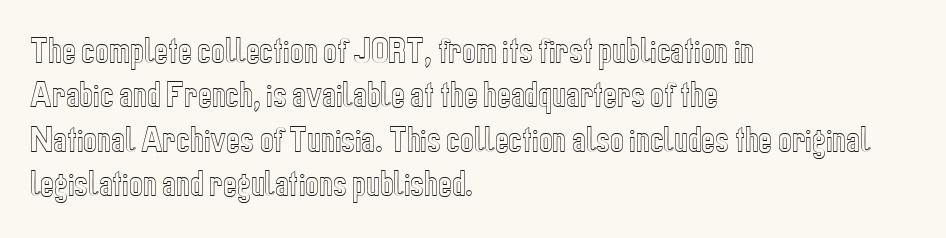
The image shows 29 px condensed type, upright; set left-aligned, normal line spacing (1.53x), normal letter spacing, not underlined; a medium x-height.
